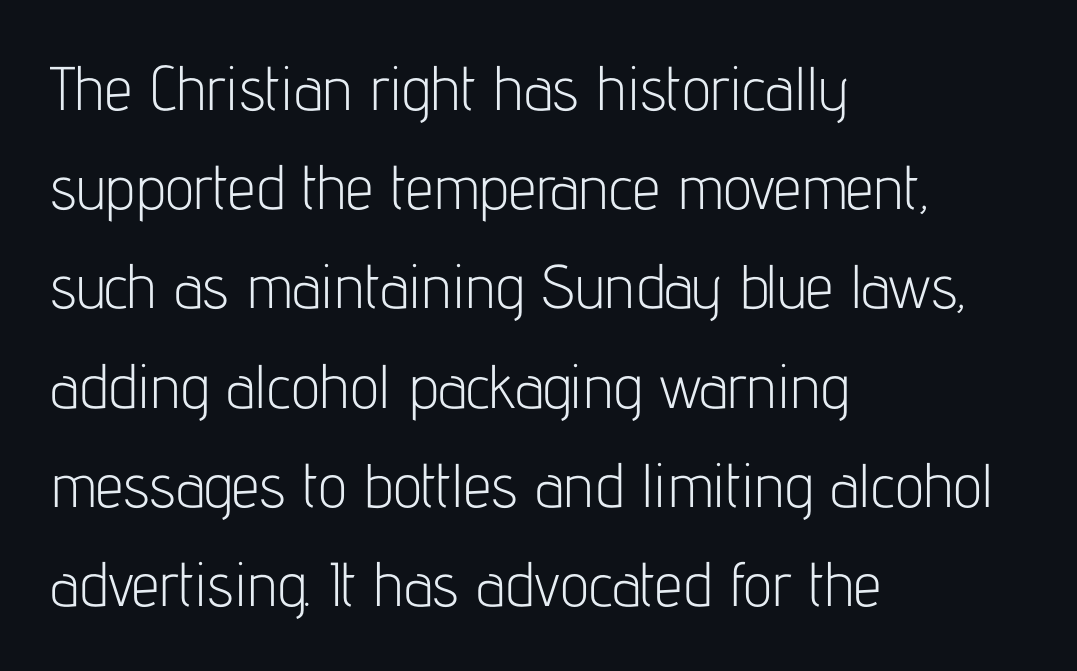
If you drew a line through each stem, it would be perfectly vertical. Stroke thickness stays within the range of a standard reading face or lighter. Short note: letters normally spaced. Layout note: lines flush left.
